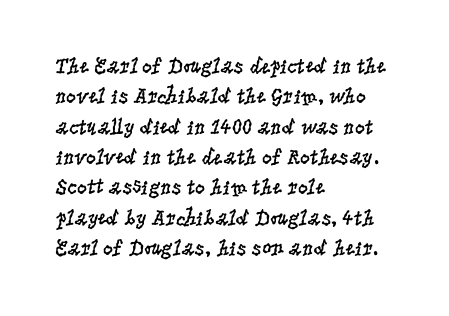
A quiet, ordinary-to-light weight characterises the typeface. The text block is weighted toward the left margin, trailing off unevenly rightward. This rendering leaves character spacing at its baseline value. The strip under each line holds only bare page.
